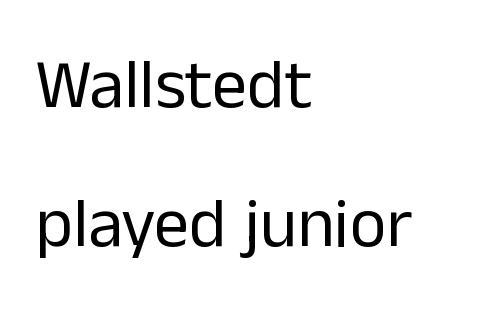
Stem width sits at or under what a default text font uses. If you drew a ruler down the left edge, every line would touch it. Nobody touched the tracking dial on this one. Is this a fixed-width face? No — the glyphs have proportional, varying widths.
